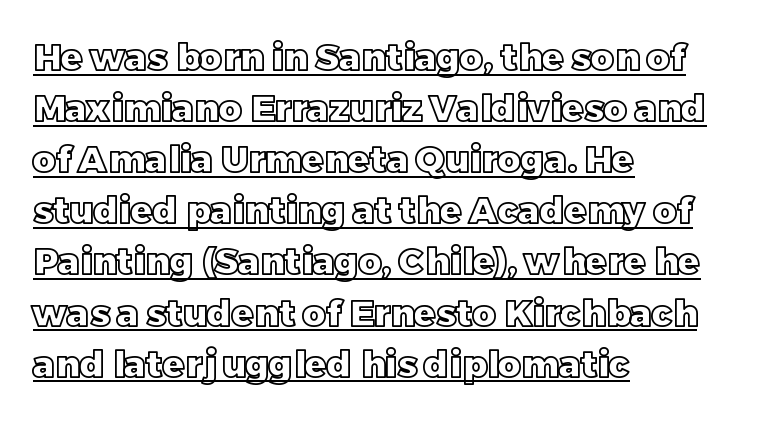
Varying glyph widths throughout — classic text-font behaviour. Caption: standard tracking, unaltered. The words here are underlined. The text block is weighted toward the left margin, trailing off unevenly rightward.
